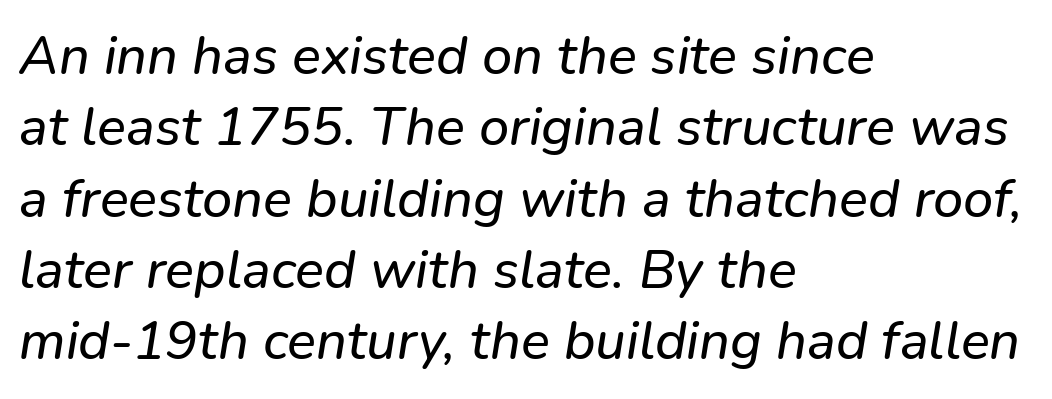
Q: Is the text italic (slanted)? A: Yes, it leans right by about 9 degrees.
Q: Is the text underlined? A: No.
Q: How is the paragraph aligned? A: Left-aligned.
Q: Is the spacing between letters normal or unusually wide? A: Normal.
Q: Is the spacing between lines tight, normal or loose? A: Normal.
Q: Width (condensed, normal, or wide)? A: Normal.
Q: Stroke contrast? A: Low.
Q: x-height? A: Medium.
Q: Monospaced? A: No.
